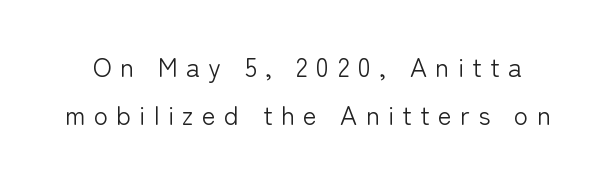
Notice how the stems are strictly vertical — no italics here. Underlining? Definitely not there. The weight would be labelled regular, book, light, or lighter still. Between one letter and the next there's a generous, obvious gap.
